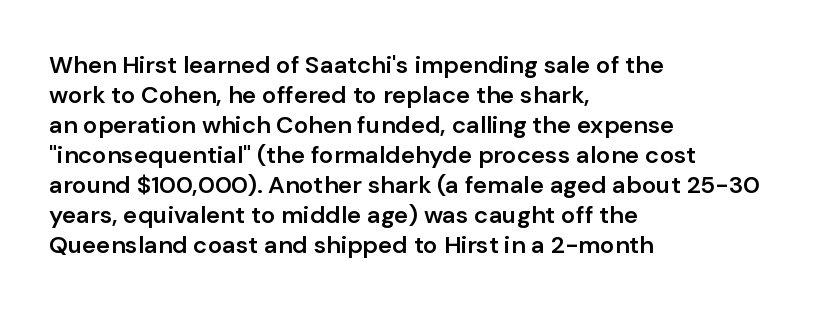
Q: Is the text bold? A: Semi-bold.
Q: Is the text italic (slanted)? A: No, it is upright.
Q: Is the text underlined? A: No.
Q: How is the paragraph aligned? A: Left-aligned.
Q: Is the spacing between letters normal or unusually wide? A: Normal.
Q: Is the spacing between lines tight, normal or loose? A: Normal.
